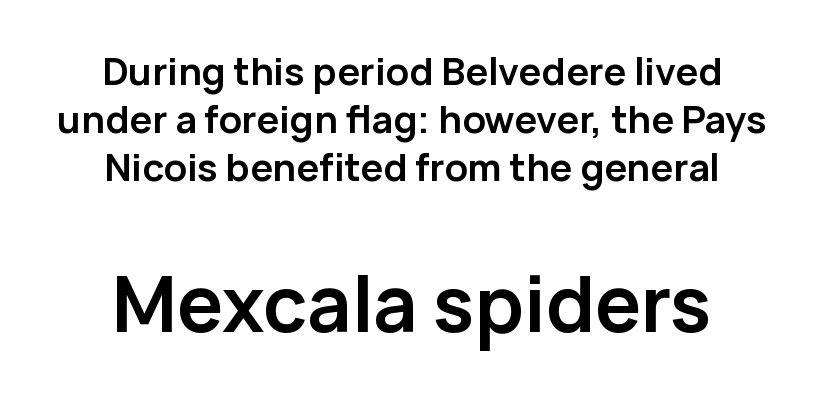
Words float on clear page, feet unadorned. Horizontally, the lines are justified to the midpoint only. The sample has been set heavy, in full bold. A typesetter would call this leading conventional body-copy spacing.
